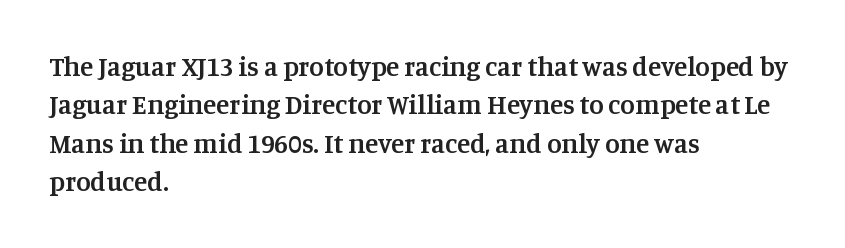
{"italic": "no", "bold": "semi", "underline": "no", "align": "left", "line_spacing": "normal", "line_spacing_ratio": 1.42, "letter_spacing": "normal", "letter_spacing_em": 0.0, "glyph_px": 27}
